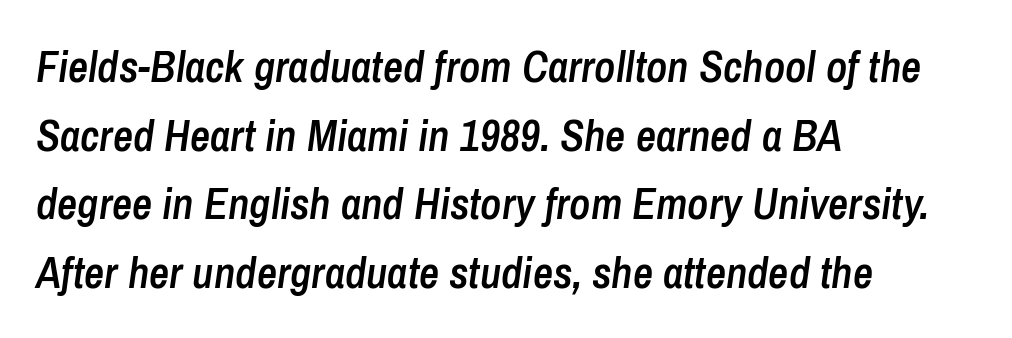
Characters are canted at an angle relative to the baseline's perpendicular. Standard letterfit; no display-style spreading of the glyphs. These lines sit exactly where default settings would place them. The area under the type is left untouched.
